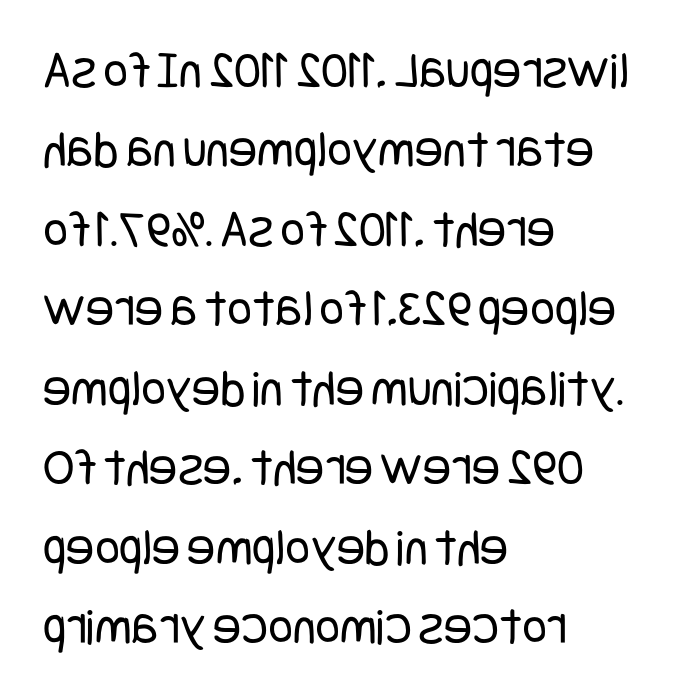
{"serif": "no", "italic": "no", "bold": "no", "weight": "regular", "width": "condensed", "stroke_contrast": "low", "x_height": "large", "underline": "no", "align": "left", "line_spacing": "normal", "line_spacing_ratio": 1.5, "letter_spacing": "normal", "letter_spacing_em": 0.0, "glyph_px": 53}
